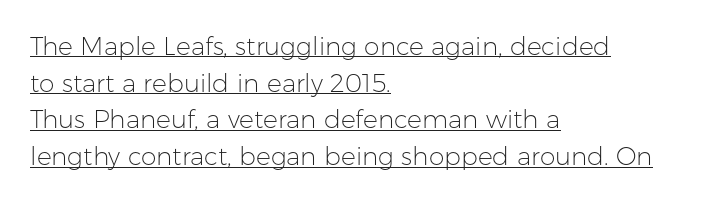
{"italic": "no", "bold": "no", "underline": "yes", "align": "left", "line_spacing": "normal", "line_spacing_ratio": 1.47, "letter_spacing": "normal", "letter_spacing_em": 0.0, "glyph_px": 25}
